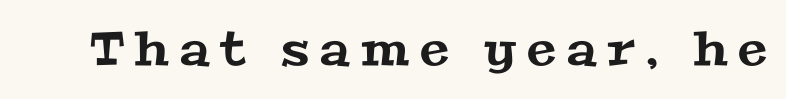
Q: Is the typeface a serif or a sans-serif typeface? A: Serif.
Q: Is the text underlined? A: No.
Q: Is the spacing between letters normal or unusually wide? A: Unusually wide.
Q: Width (condensed, normal, or wide)? A: Wide.
Q: Stroke contrast? A: Medium.
Q: x-height? A: Medium.
Q: Monospaced? A: No.
